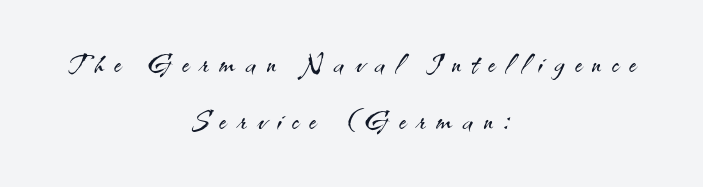
Q: Is the text bold? A: No.
Q: Is the text italic (slanted)? A: Yes.
Q: Is the typeface a serif or a sans-serif typeface? A: Sans-serif.
Q: Is the text underlined? A: No.
Q: How is the paragraph aligned? A: Centered.
Q: Is the spacing between letters normal or unusually wide? A: Unusually wide.
Q: Is the spacing between lines tight, normal or loose? A: Normal.
Q: Width (condensed, normal, or wide)? A: Normal.
Q: Stroke contrast? A: Medium.
Q: x-height? A: Small.
Q: Monospaced? A: No.
